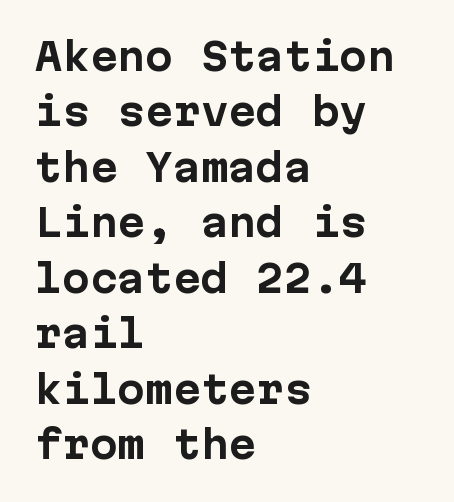
The image shows 37 px bold sans-serif type, upright, monospaced; set left-aligned, normal line spacing (1.5x), normal letter spacing, not underlined; low stroke contrast and a medium x-height.
